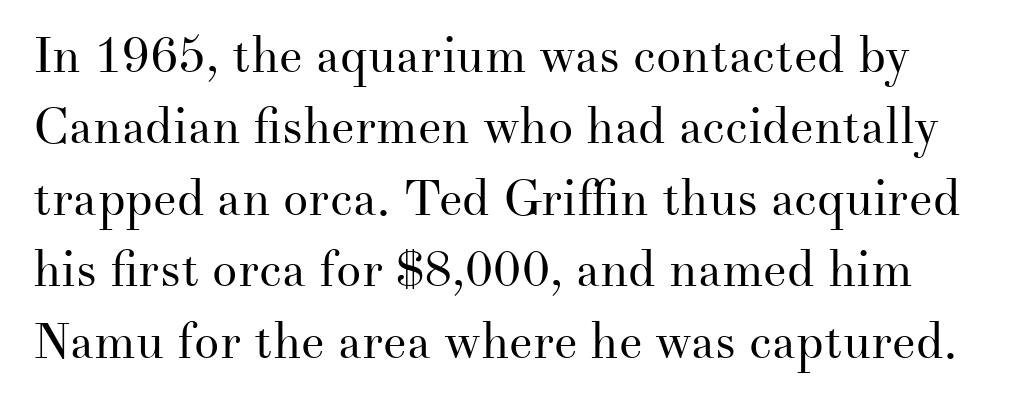
Q: Is the text bold? A: No.
Q: Is the text italic (slanted)? A: No, it is upright.
Q: Is the typeface a serif or a sans-serif typeface? A: Serif.
Q: Is the text underlined? A: No.
Q: Is the spacing between letters normal or unusually wide? A: Normal.
Q: Is the spacing between lines tight, normal or loose? A: Normal.
Q: Width (condensed, normal, or wide)? A: Normal.
Q: Stroke contrast? A: Medium.
Q: x-height? A: Small.
Q: Monospaced? A: No.
